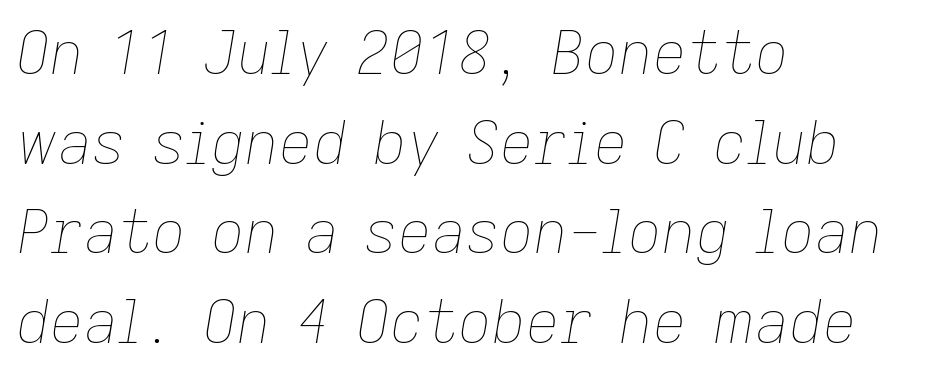
The image shows 59 px thin type, italic (leaning right); set left-aligned, normal line spacing (1.52x), normal letter spacing, not underlined; low stroke contrast and a medium x-height.
